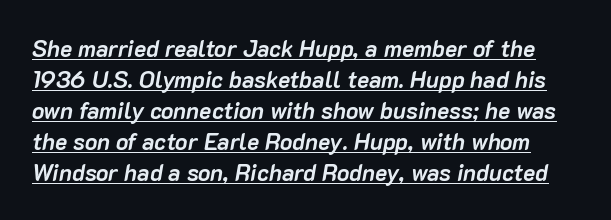
{"italic": "yes", "lean": "right", "slant_degrees": 10, "bold": "yes", "underline": "yes", "line_spacing": "normal", "line_spacing_ratio": 1.35, "letter_spacing": "normal", "letter_spacing_em": 0.0, "glyph_px": 23}
